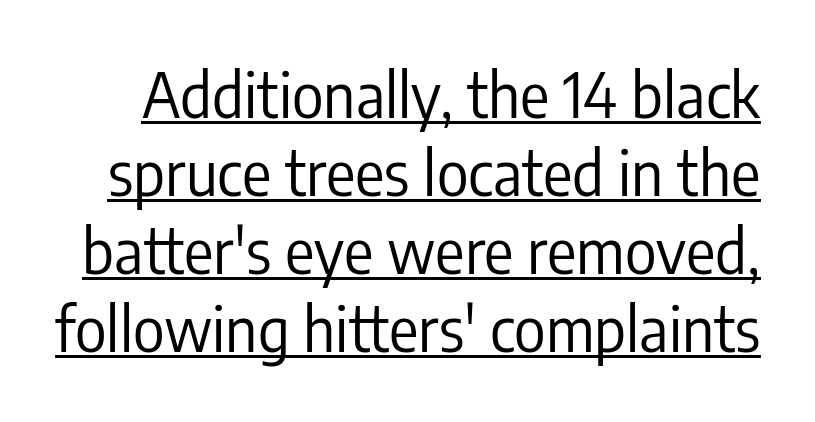
{"serif": "no", "italic": "no", "bold": "no", "weight": "regular", "width": "condensed", "stroke_contrast": "low", "x_height": "medium", "monospaced": "no", "underline": "yes", "line_spacing": "normal", "line_spacing_ratio": 1.28, "letter_spacing": "normal", "letter_spacing_em": 0.0, "glyph_px": 61}
